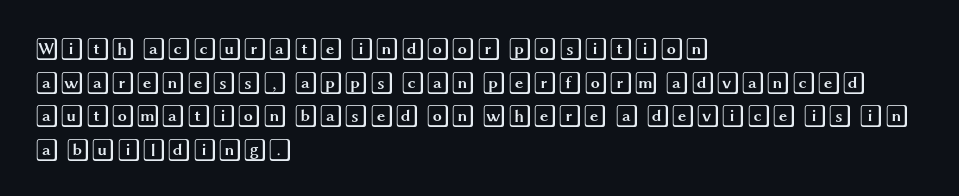
Q: Is the text italic (slanted)? A: No, it is upright.
Q: Is the text underlined? A: No.
Q: How is the paragraph aligned? A: Left-aligned.
Q: Is the spacing between letters normal or unusually wide? A: Normal.
Q: Is the spacing between lines tight, normal or loose? A: Normal.
